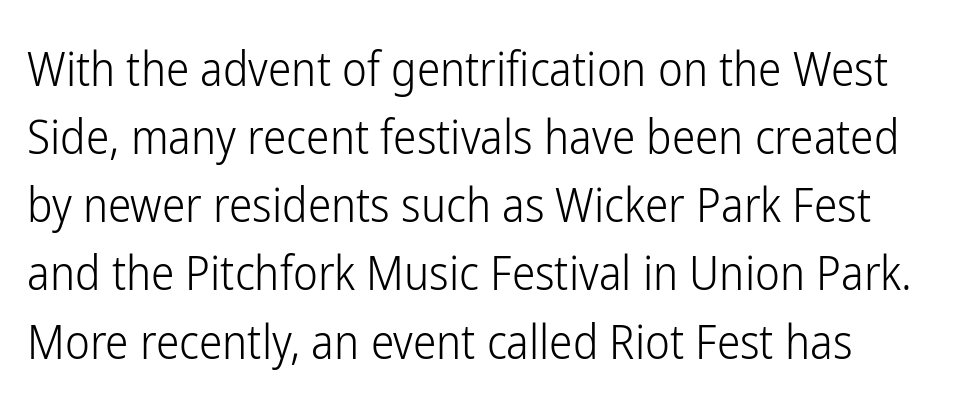
The image shows 47 px light, condensed sans-serif type, upright; set normal line spacing (1.45x), normal letter spacing, not underlined; low stroke contrast and a medium x-height.
